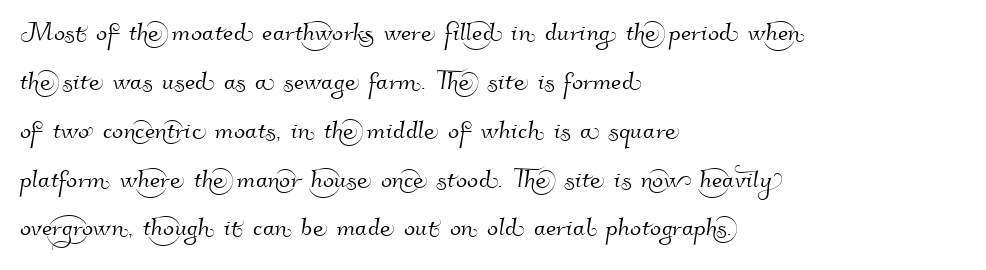
The image shows 33 px sans-serif type; set left-aligned, normal line spacing (1.48x), normal letter spacing, not underlined; high stroke contrast and a small x-height.
